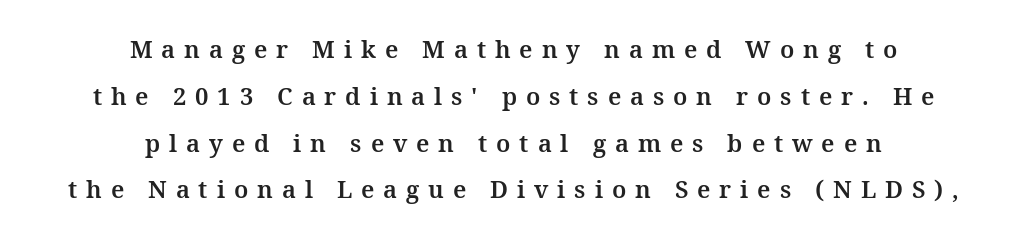
The image shows 24 px text type, upright; set centered, loose line spacing (1.95x), unusually wide letter spacing (+0.37 em), not underlined.
